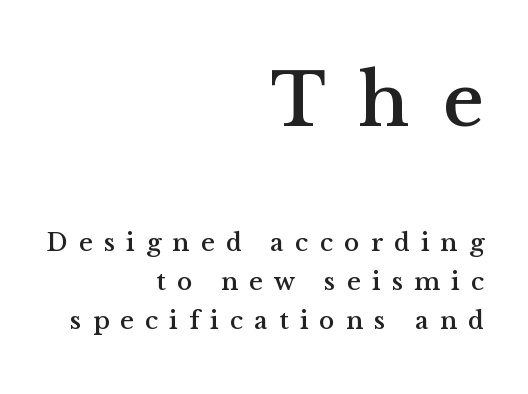
Q: Is the text italic (slanted)? A: No, it is upright.
Q: Is the typeface a serif or a sans-serif typeface? A: Serif.
Q: Is the text underlined? A: No.
Q: How is the paragraph aligned? A: Right-aligned.
Q: Is the spacing between letters normal or unusually wide? A: Unusually wide.
Q: Is the spacing between lines tight, normal or loose? A: Normal.
Q: Which block of text is set in a larger size, the first (top) or the second (bottom)? A: The first (top) one.
Q: Width (condensed, normal, or wide)? A: Normal.
Q: Stroke contrast? A: Medium.
Q: x-height? A: Medium.
Q: Monospaced? A: No.
